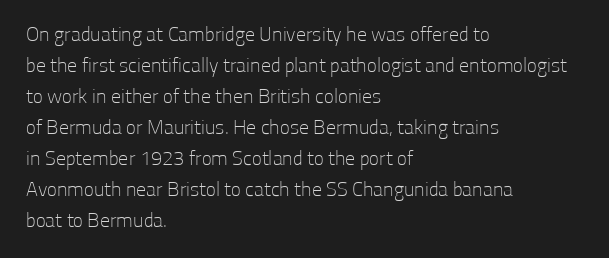
The face looks like a standard text weight, possibly lighter. The type is set solid horizontally, with unmodified tracking. The lettering stays uniformly vertical, giving the passage a roman look. Leading: standard. Casual observation: everything's shoved over to the left.
